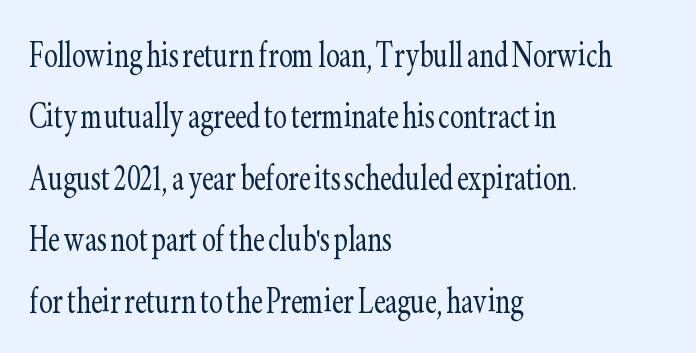
The image shows 41 px light, condensed serif type, upright; set left-aligned, normal line spacing (1.5x), normal letter spacing, not underlined; low stroke contrast and a small x-height.
